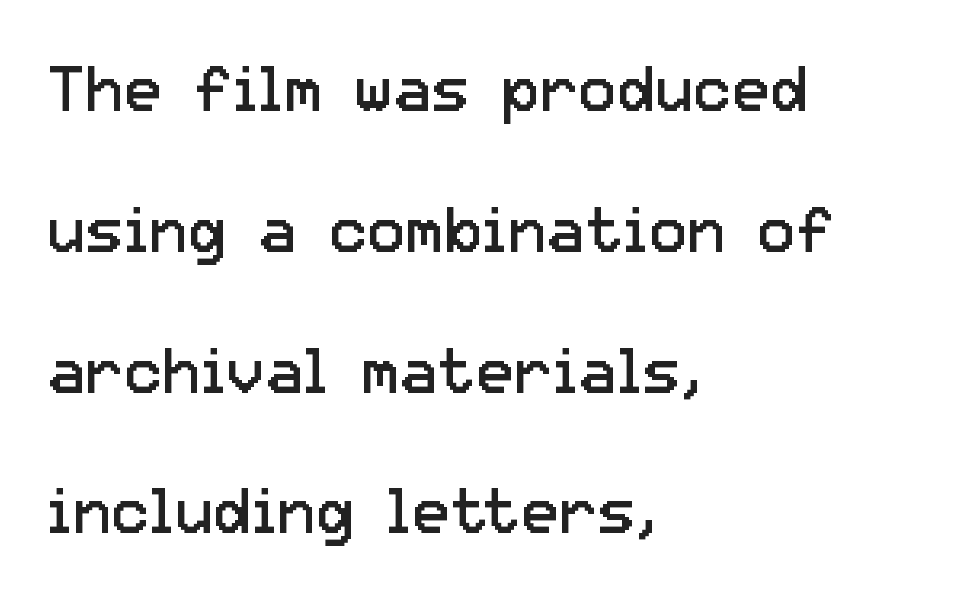
Q: Is the text bold? A: No.
Q: Is the text italic (slanted)? A: No, it is upright.
Q: Is the typeface a serif or a sans-serif typeface? A: Sans-serif.
Q: Is the text underlined? A: No.
Q: How is the paragraph aligned? A: Left-aligned.
Q: Is the spacing between letters normal or unusually wide? A: Normal.
Q: Is the spacing between lines tight, normal or loose? A: Loose.
Q: Width (condensed, normal, or wide)? A: Normal.
Q: Stroke contrast? A: Low.
Q: x-height? A: Medium.
Q: Monospaced? A: No.
